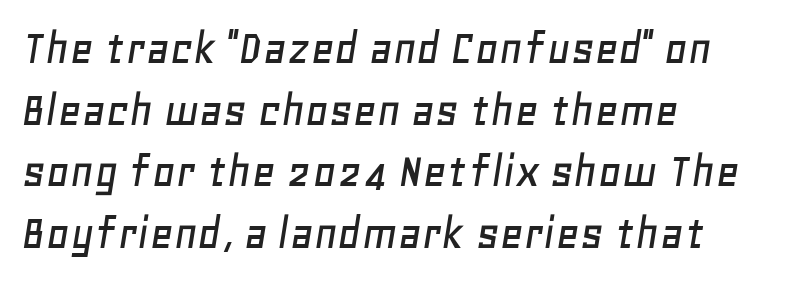
Q: Is the text italic (slanted)? A: Yes, it leans right by about 11 degrees.
Q: Is the text underlined? A: No.
Q: How is the paragraph aligned? A: Left-aligned.
Q: Is the spacing between letters normal or unusually wide? A: Normal.
Q: Width (condensed, normal, or wide)? A: Normal.
Q: Stroke contrast? A: Low.
Q: x-height? A: Large.
Q: Monospaced? A: No.
